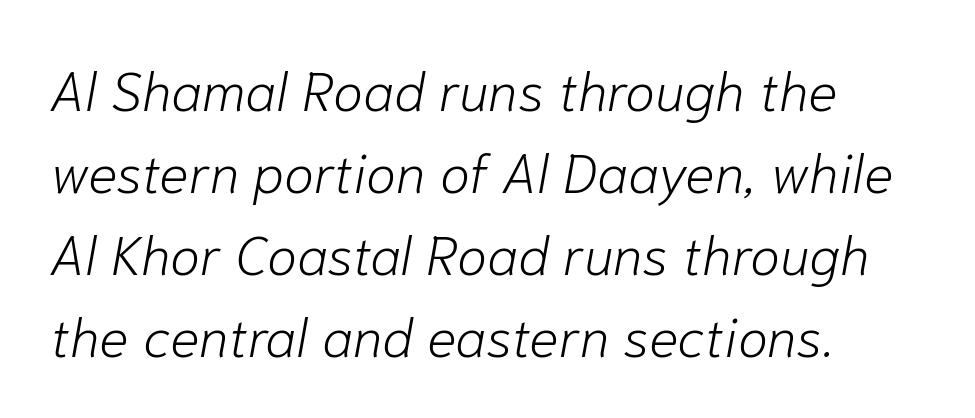
{"italic": "yes", "lean": "right", "slant_degrees": 10, "bold": "no", "weight": "light", "width": "normal", "stroke_contrast": "low", "x_height": "medium", "monospaced": "no", "underline": "no", "align": "left", "line_spacing": "normal", "line_spacing_ratio": 1.49, "letter_spacing": "normal", "letter_spacing_em": 0.0, "glyph_px": 55}
